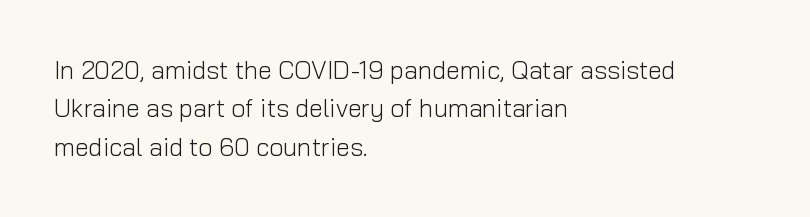
Q: Is the text bold? A: No.
Q: Is the text italic (slanted)? A: No, it is upright.
Q: Is the text underlined? A: No.
Q: How is the paragraph aligned? A: Left-aligned.
Q: Is the spacing between letters normal or unusually wide? A: Normal.
Q: Is the spacing between lines tight, normal or loose? A: Normal.
